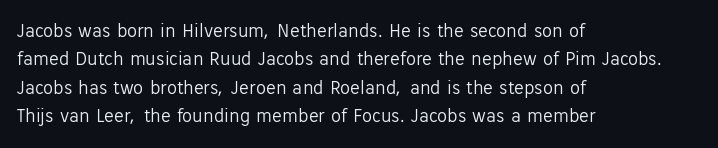
Q: Is the text bold? A: No.
Q: Is the text italic (slanted)? A: No, it is upright.
Q: Is the text underlined? A: No.
Q: How is the paragraph aligned? A: Left-aligned.
Q: Is the spacing between letters normal or unusually wide? A: Normal.
Q: Is the spacing between lines tight, normal or loose? A: Normal.
